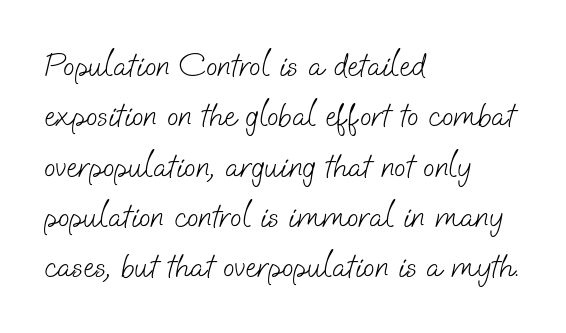
The image shows 34 px light sans-serif type; set left-aligned, normal line spacing (1.48x), normal letter spacing, not underlined; low stroke contrast and a small x-height.
